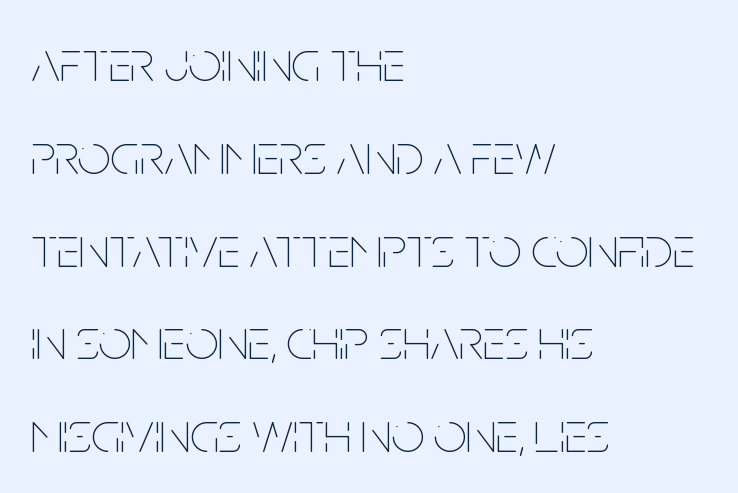
{"italic": "no", "bold": "no", "weight": "thin", "width": "condensed", "stroke_contrast": "low", "x_height": "large", "monospaced": "no", "underline": "no", "align": "left", "line_spacing": "normal", "line_spacing_ratio": 1.6, "letter_spacing": "normal", "letter_spacing_em": 0.0, "glyph_px": 58}
